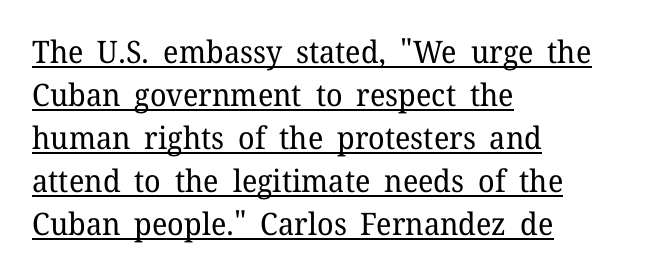
A quiet, ordinary-to-light weight characterises the typeface. This rendering employs a face with finishing strokes, i.e., a serif. Looks like regular typesetting: each glyph gets only the width it needs. This sample carries an underscore along the baseline area. Each new line begins a customary step beneath the previous one.
